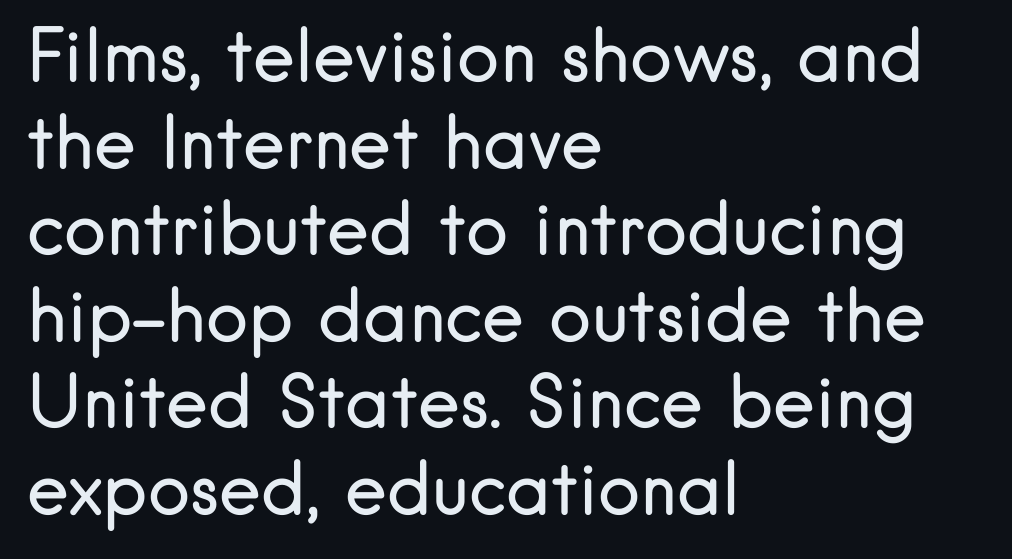
Q: Is the text bold? A: No.
Q: Is the text italic (slanted)? A: No, it is upright.
Q: Is the typeface a serif or a sans-serif typeface? A: Sans-serif.
Q: Is the text underlined? A: No.
Q: How is the paragraph aligned? A: Left-aligned.
Q: Is the spacing between letters normal or unusually wide? A: Normal.
Q: Width (condensed, normal, or wide)? A: Normal.
Q: Stroke contrast? A: Low.
Q: x-height? A: Small.
Q: Monospaced? A: No.
